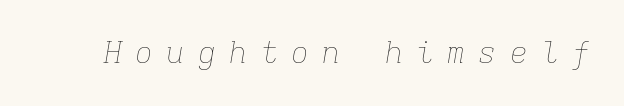
{"italic": "yes", "lean": "right", "slant_degrees": 9, "bold": "no", "weight": "thin", "width": "normal", "stroke_contrast": "low", "x_height": "medium", "monospaced": "yes", "underline": "no", "letter_spacing": "wide", "letter_spacing_em": 0.44, "glyph_px": 30}
